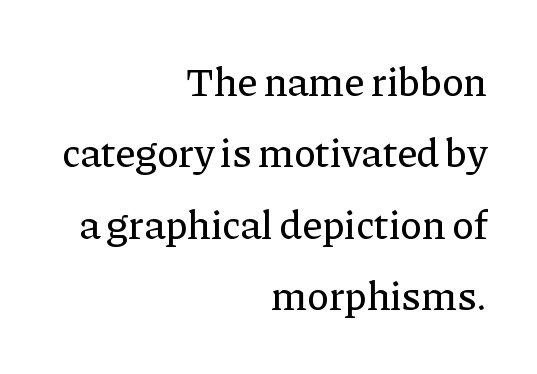
Posture: vertical. Letterform terminals end in serifs throughout the passage. Varying glyph widths throughout — classic text-font behaviour. Layout note: lines flush right.
